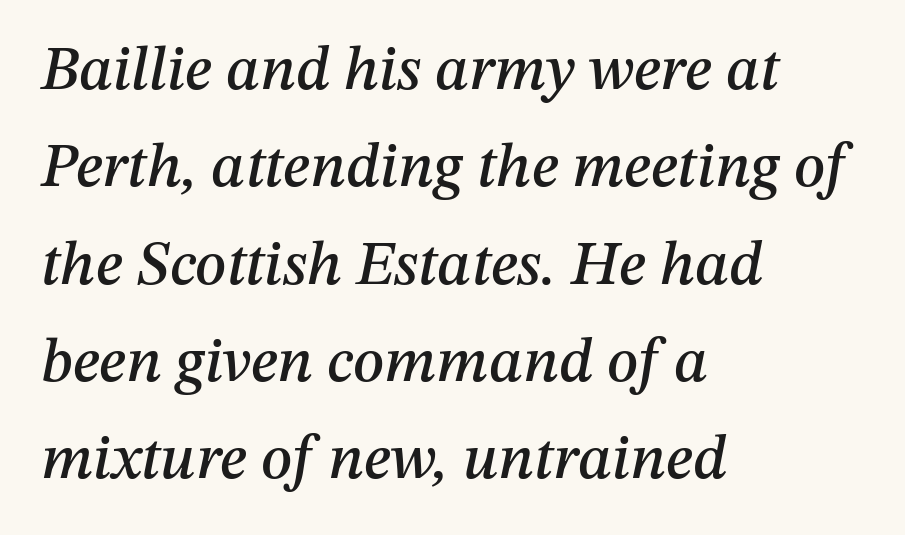
Q: Is the text italic (slanted)? A: Yes, it leans right by about 12 degrees.
Q: Is the text underlined? A: No.
Q: How is the paragraph aligned? A: Left-aligned.
Q: Is the spacing between letters normal or unusually wide? A: Normal.
Q: Is the spacing between lines tight, normal or loose? A: Normal.
Q: Width (condensed, normal, or wide)? A: Normal.
Q: Stroke contrast? A: Medium.
Q: x-height? A: Medium.
Q: Monospaced? A: No.
